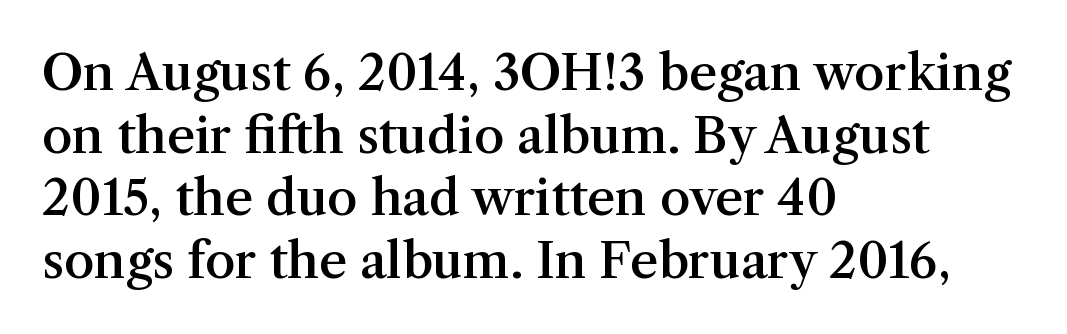
{"serif": "yes", "italic": "no", "bold": "semi", "weight": "semibold", "width": "normal", "stroke_contrast": "medium", "x_height": "medium", "monospaced": "no", "underline": "no", "align": "left", "line_spacing": "normal", "line_spacing_ratio": 1.28, "letter_spacing": "normal", "letter_spacing_em": 0.0, "glyph_px": 49}
